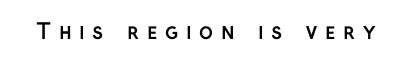
{"italic": "no", "bold": "yes", "underline": "no", "letter_spacing": "wide", "letter_spacing_em": 0.36, "glyph_px": 21}
